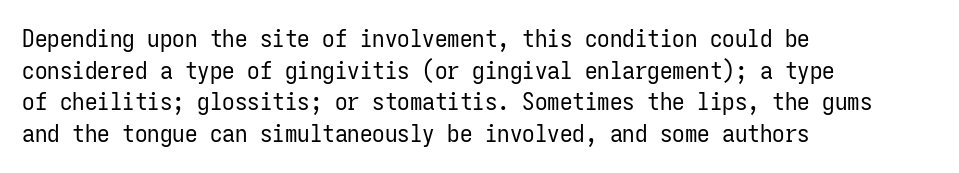
Q: Is the text bold? A: No.
Q: Is the text italic (slanted)? A: No, it is upright.
Q: Is the text underlined? A: No.
Q: How is the paragraph aligned? A: Left-aligned.
Q: Is the spacing between letters normal or unusually wide? A: Normal.
Q: Is the spacing between lines tight, normal or loose? A: Normal.
